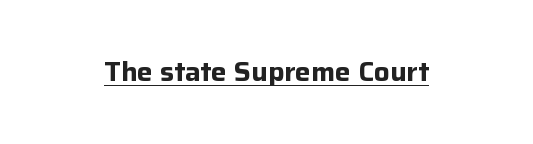
No extra tracking has been applied to these lines. Glance below the letters and you will spot a drawn line. Quick note: not italic, upright. The letters are bold, with thick, heavy strokes.
